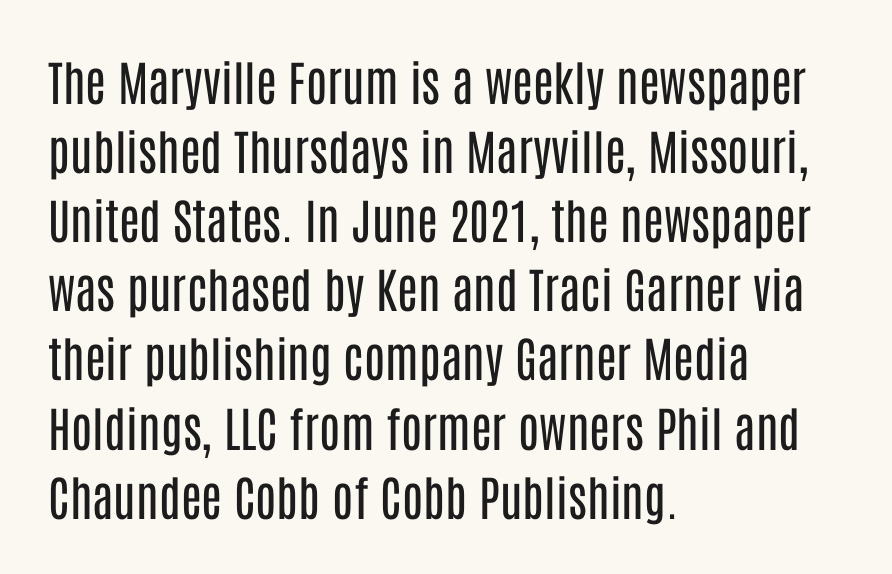
Q: Is the text bold? A: No.
Q: Is the text italic (slanted)? A: No, it is upright.
Q: Is the typeface a serif or a sans-serif typeface? A: Sans-serif.
Q: Is the text underlined? A: No.
Q: How is the paragraph aligned? A: Left-aligned.
Q: Is the spacing between letters normal or unusually wide? A: Normal.
Q: Is the spacing between lines tight, normal or loose? A: Normal.
Q: Width (condensed, normal, or wide)? A: Condensed.
Q: Stroke contrast? A: Low.
Q: x-height? A: Large.
Q: Monospaced? A: No.
